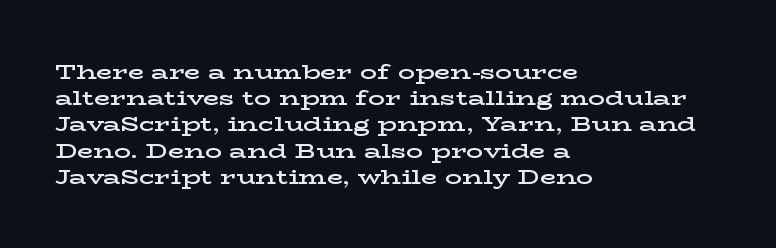
Q: Is the text bold? A: Semi-bold.
Q: Is the text italic (slanted)? A: No, it is upright.
Q: Is the text underlined? A: No.
Q: How is the paragraph aligned? A: Left-aligned.
Q: Is the spacing between letters normal or unusually wide? A: Normal.
Q: Is the spacing between lines tight, normal or loose? A: Normal.
